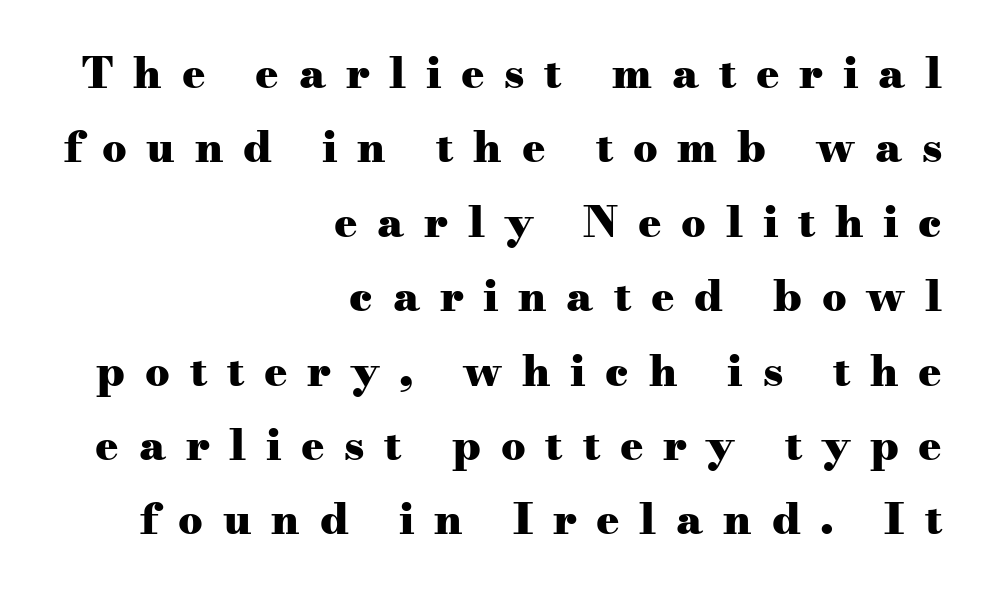
Q: Is the text bold? A: Yes.
Q: Is the text italic (slanted)? A: No, it is upright.
Q: Is the typeface a serif or a sans-serif typeface? A: Serif.
Q: Is the text underlined? A: No.
Q: How is the paragraph aligned? A: Right-aligned.
Q: Is the spacing between letters normal or unusually wide? A: Unusually wide.
Q: Width (condensed, normal, or wide)? A: Wide.
Q: Stroke contrast? A: Medium.
Q: x-height? A: Small.
Q: Monospaced? A: No.
